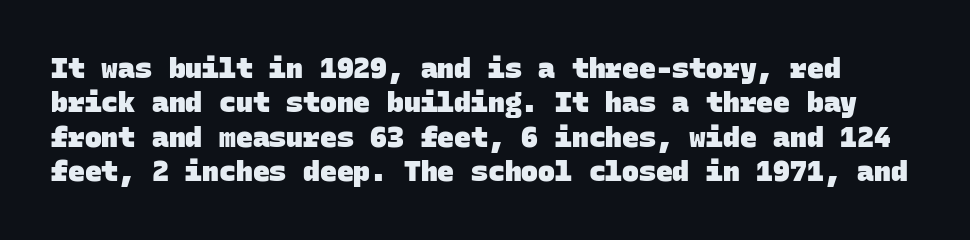
Q: Is the text bold? A: Yes.
Q: Is the typeface a serif or a sans-serif typeface? A: Sans-serif.
Q: Is the text underlined? A: No.
Q: Is the spacing between letters normal or unusually wide? A: Normal.
Q: Width (condensed, normal, or wide)? A: Normal.
Q: Stroke contrast? A: Low.
Q: x-height? A: Large.
Q: Monospaced? A: Yes.
